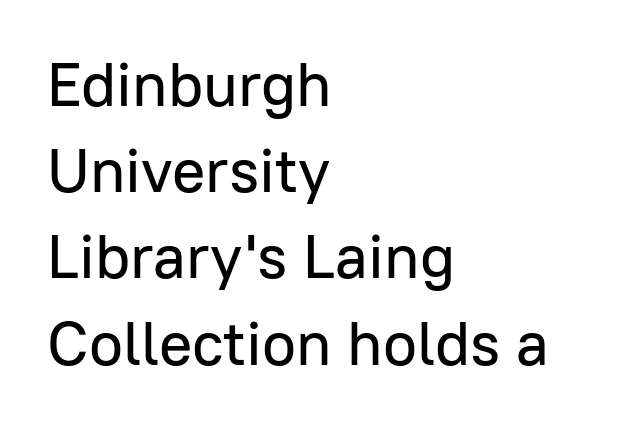
Q: Is the text italic (slanted)? A: No, it is upright.
Q: Is the typeface a serif or a sans-serif typeface? A: Sans-serif.
Q: Is the text underlined? A: No.
Q: How is the paragraph aligned? A: Left-aligned.
Q: Is the spacing between letters normal or unusually wide? A: Normal.
Q: Is the spacing between lines tight, normal or loose? A: Normal.
Q: Width (condensed, normal, or wide)? A: Normal.
Q: Stroke contrast? A: Low.
Q: x-height? A: Medium.
Q: Monospaced? A: No.
